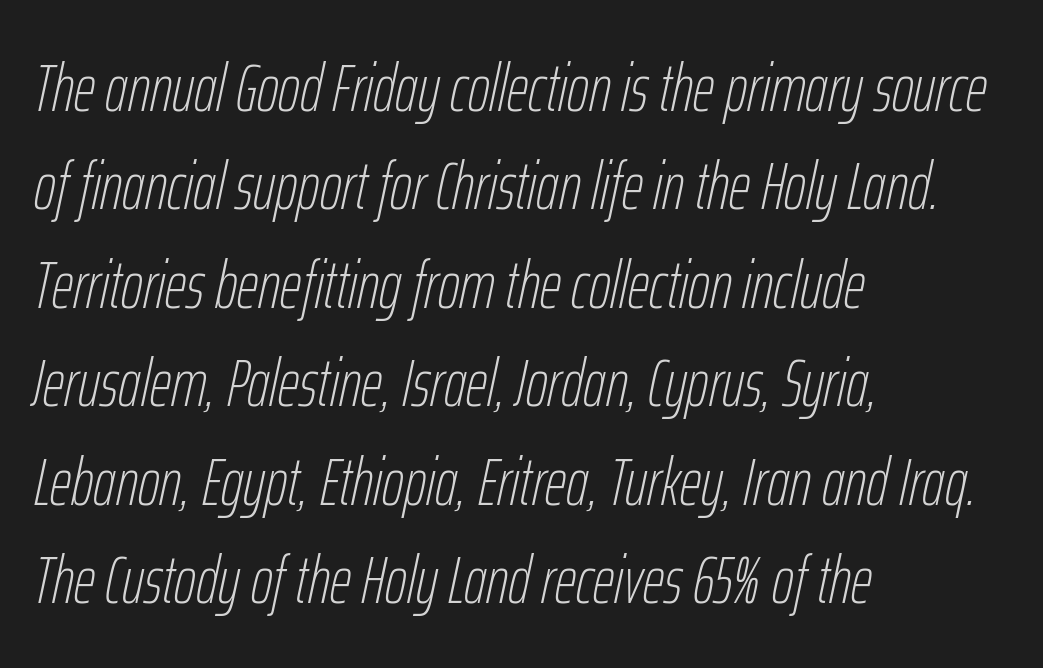
{"italic": "yes", "lean": "right", "slant_degrees": 12, "bold": "no", "weight": "thin", "width": "condensed", "stroke_contrast": "low", "x_height": "medium", "monospaced": "no", "underline": "no", "align": "left", "line_spacing": "normal", "line_spacing_ratio": 1.47, "letter_spacing": "normal", "letter_spacing_em": 0.0, "glyph_px": 67}
